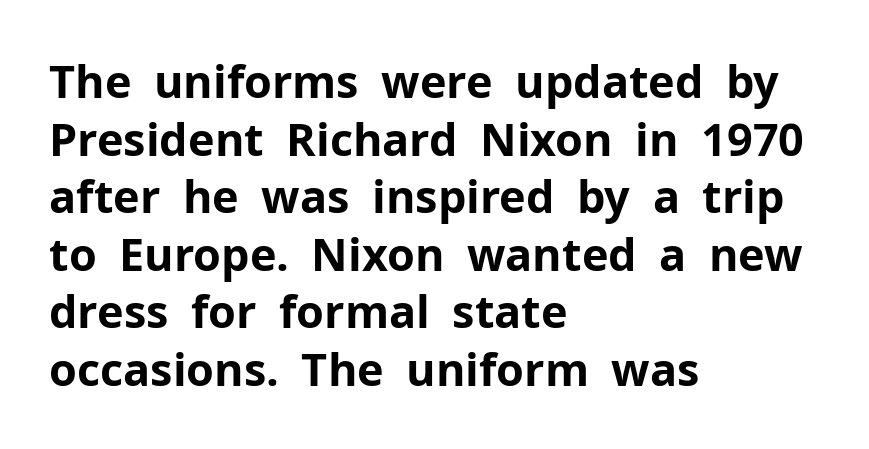
{"serif": "no", "italic": "no", "bold": "yes", "weight": "bold", "width": "normal", "stroke_contrast": "low", "x_height": "medium", "monospaced": "no", "underline": "no", "align": "left", "line_spacing": "normal", "line_spacing_ratio": 1.28, "letter_spacing": "normal", "letter_spacing_em": 0.0, "glyph_px": 45}
